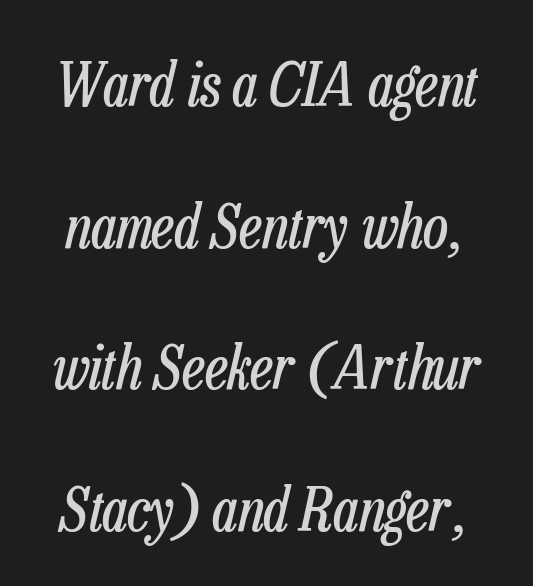
The image shows 61 px regular-weight, condensed type, italic (leaning right); set loose line spacing (2.32x), normal letter spacing, not underlined; low stroke contrast and a medium x-height.
